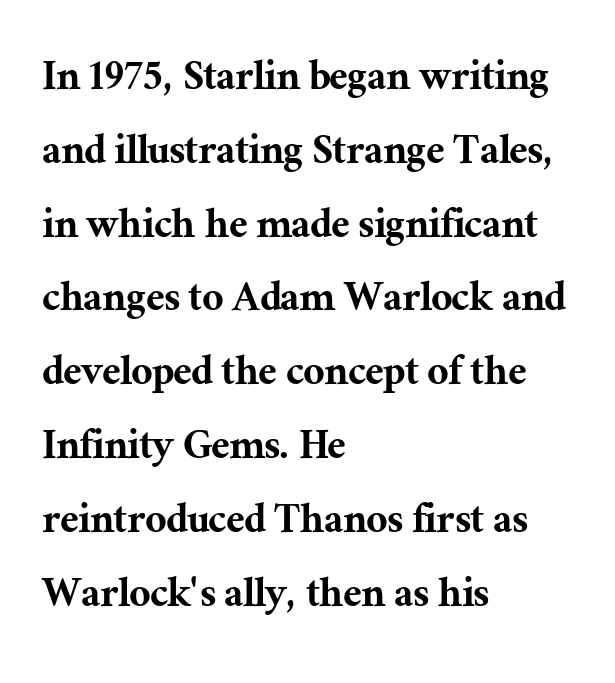
{"serif": "yes", "italic": "no", "width": "normal", "stroke_contrast": "medium", "x_height": "medium", "monospaced": "no", "underline": "no", "align": "left", "line_spacing": "normal", "line_spacing_ratio": 1.57, "letter_spacing": "normal", "letter_spacing_em": 0.0, "glyph_px": 47}
